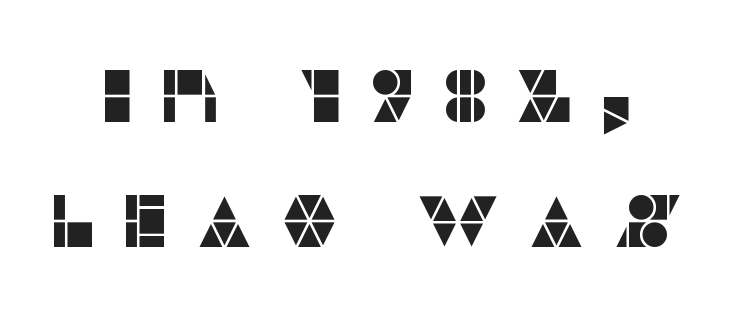
Quick note: not italic, upright. Each letter keeps its own natural width here, so spacing adapts to shape. Letters rest on an invisible, unmarked baseline. Serif or sans? Sans — the stroke terminals are bare. Vertically, the passage feels balanced, rows spaced as you'd expect. The horizontal fit of the characters is loose and conspicuously gappy.
